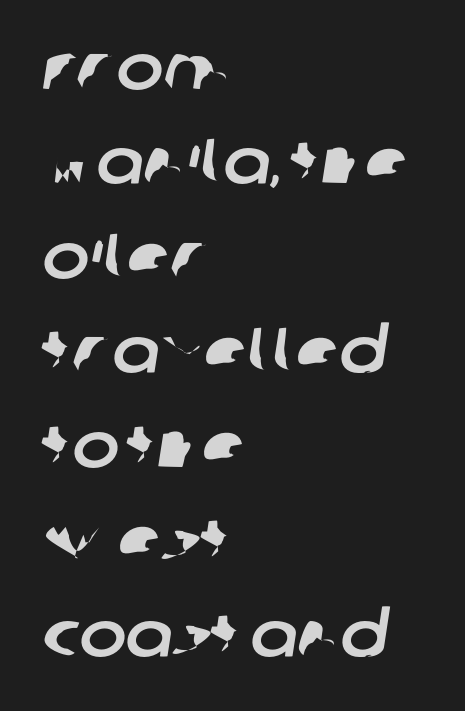
{"serif": "no", "width": "normal", "stroke_contrast": "low", "x_height": "large", "monospaced": "no", "underline": "no", "align": "left", "line_spacing": "normal", "line_spacing_ratio": 1.5, "letter_spacing": "normal", "letter_spacing_em": 0.0, "glyph_px": 63}
